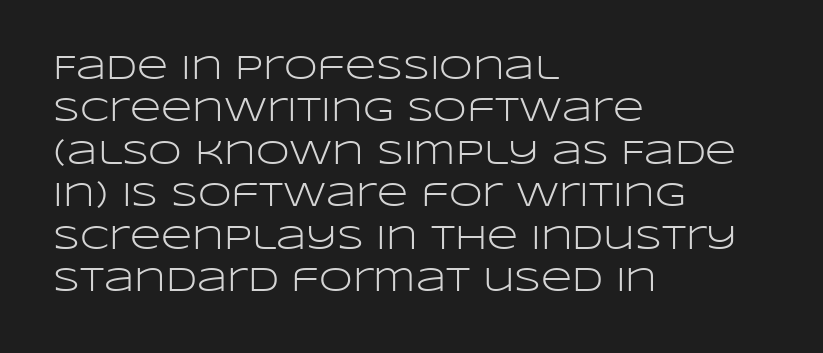
I'd call this a sans setting — the letters go barefoot. Reading down the column, the eye jumps a familiar distance to each next line. In terms of posture, this sample is upright. This rendering features lettering with no underline. The letters look calm and open, with moderate or lighter stems. Is this a fixed-width face? No — the glyphs have proportional, varying widths.
